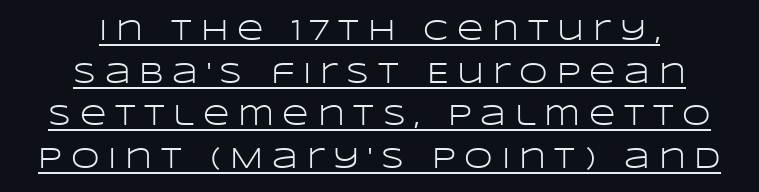
The image shows 29 px light, wide sans-serif type, upright; set centered, normal line spacing (1.47x), unusually wide letter spacing (+0.3 em), underlined; low stroke contrast and a large x-height.
